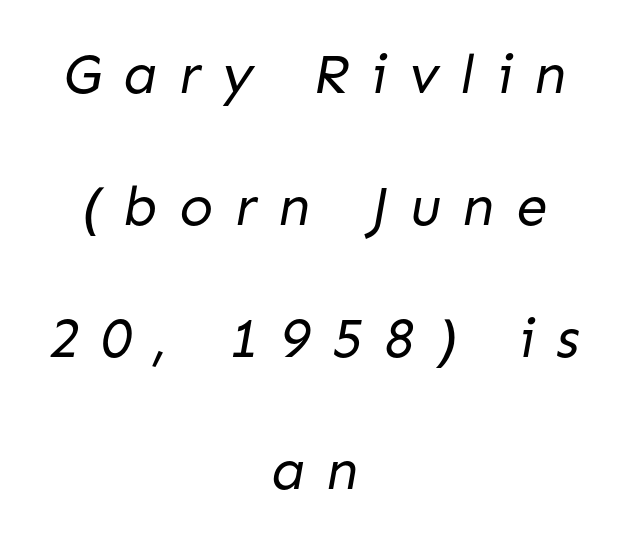
{"serif": "no", "bold": "no", "weight": "regular", "width": "normal", "stroke_contrast": "low", "x_height": "medium", "monospaced": "no", "underline": "no", "align": "center", "line_spacing": "loose", "line_spacing_ratio": 2.36, "letter_spacing": "wide", "letter_spacing_em": 0.39, "glyph_px": 56}
